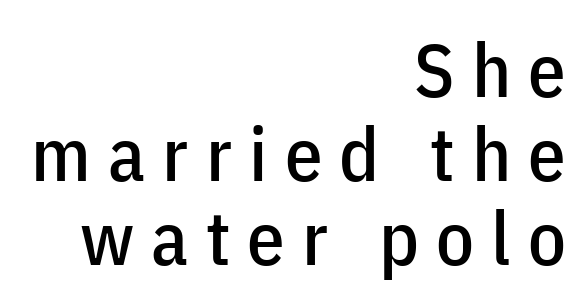
{"serif": "no", "italic": "no", "width": "condensed", "stroke_contrast": "low", "x_height": "medium", "monospaced": "no", "underline": "no", "align": "right", "line_spacing": "tight", "line_spacing_ratio": 1.12, "letter_spacing": "wide", "letter_spacing_em": 0.23, "glyph_px": 75}
